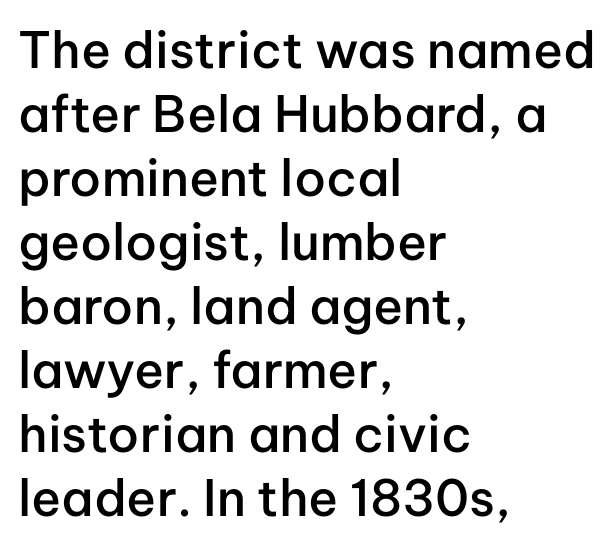
The image shows 50 px semibold sans-serif type, upright; set left-aligned, normal line spacing (1.28x), normal letter spacing, not underlined; low stroke contrast and a medium x-height.
